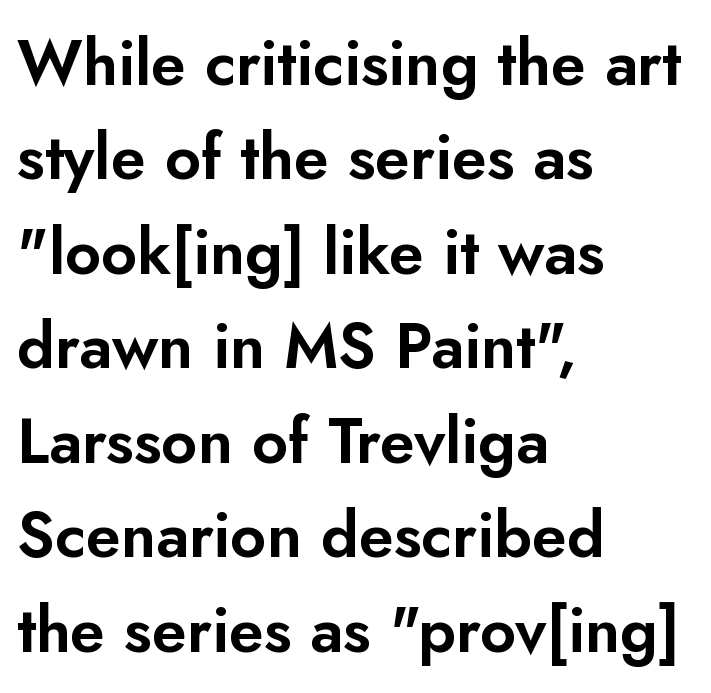
Q: Is the text italic (slanted)? A: No, it is upright.
Q: Is the typeface a serif or a sans-serif typeface? A: Sans-serif.
Q: Is the text underlined? A: No.
Q: How is the paragraph aligned? A: Left-aligned.
Q: Is the spacing between letters normal or unusually wide? A: Normal.
Q: Is the spacing between lines tight, normal or loose? A: Normal.
Q: Width (condensed, normal, or wide)? A: Normal.
Q: Stroke contrast? A: Low.
Q: x-height? A: Small.
Q: Monospaced? A: No.
